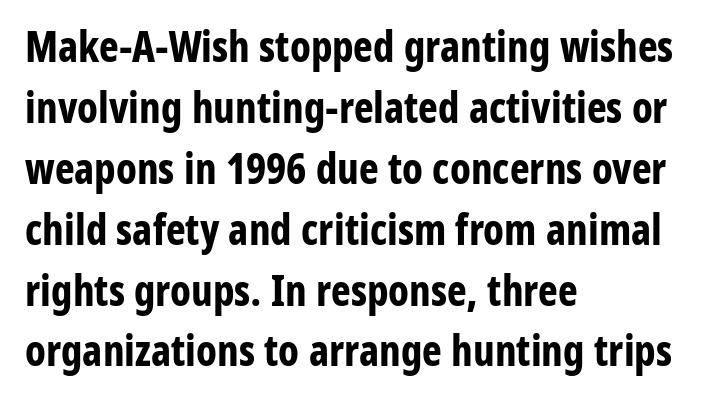
Characters remain perfectly vertical along every line. What weight is shown? A full bold with thick strokes. The face used here is a sans, in the tradition of grotesques and geometrics. Caption: standard tracking, unaltered. Check under the words: just untouched page.
